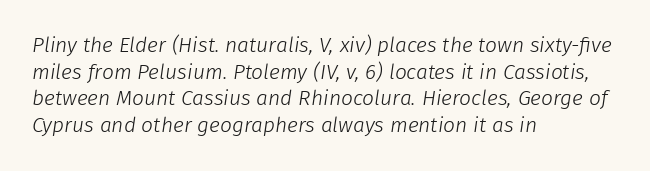
The space beneath each line is pristine and unruled. Compared with a centered layout, this one pins lines to the left instead. The passage shown is not bold in any degree. Slant detected: the letters are inclined. The vertical gap from one line to the next is medium.
